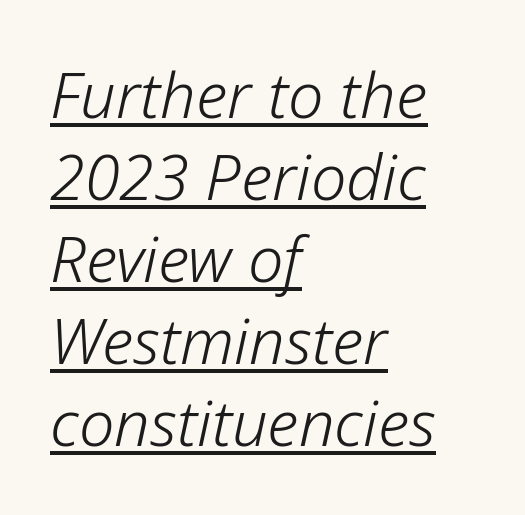
{"italic": "yes", "lean": "right", "slant_degrees": 12, "bold": "no", "weight": "light", "width": "normal", "stroke_contrast": "low", "x_height": "medium", "monospaced": "no", "underline": "yes", "align": "left", "line_spacing": "normal", "line_spacing_ratio": 1.3, "letter_spacing": "normal", "letter_spacing_em": 0.0, "glyph_px": 63}
